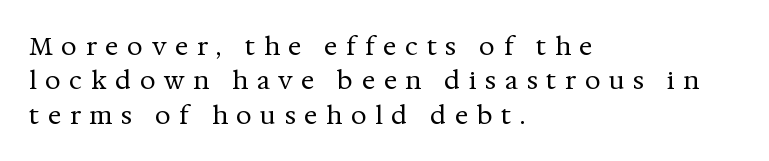
{"italic": "no", "bold": "no", "underline": "no", "align": "left", "line_spacing": "normal", "line_spacing_ratio": 1.38, "letter_spacing": "wide", "letter_spacing_em": 0.34, "glyph_px": 25}
